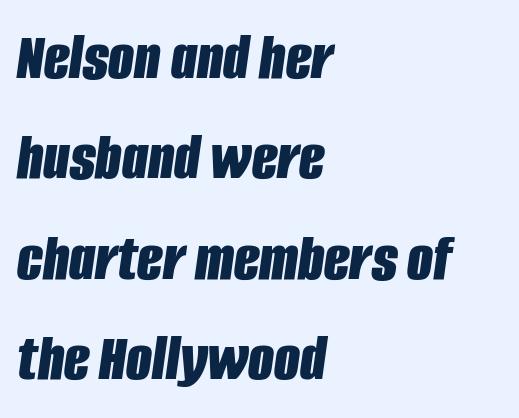
{"italic": "yes", "lean": "right", "slant_degrees": 8, "bold": "yes", "weight": "bold", "width": "condensed", "stroke_contrast": "low", "x_height": "large", "monospaced": "no", "underline": "no", "align": "left", "line_spacing": "normal", "line_spacing_ratio": 1.5, "letter_spacing": "normal", "letter_spacing_em": 0.0, "glyph_px": 67}
